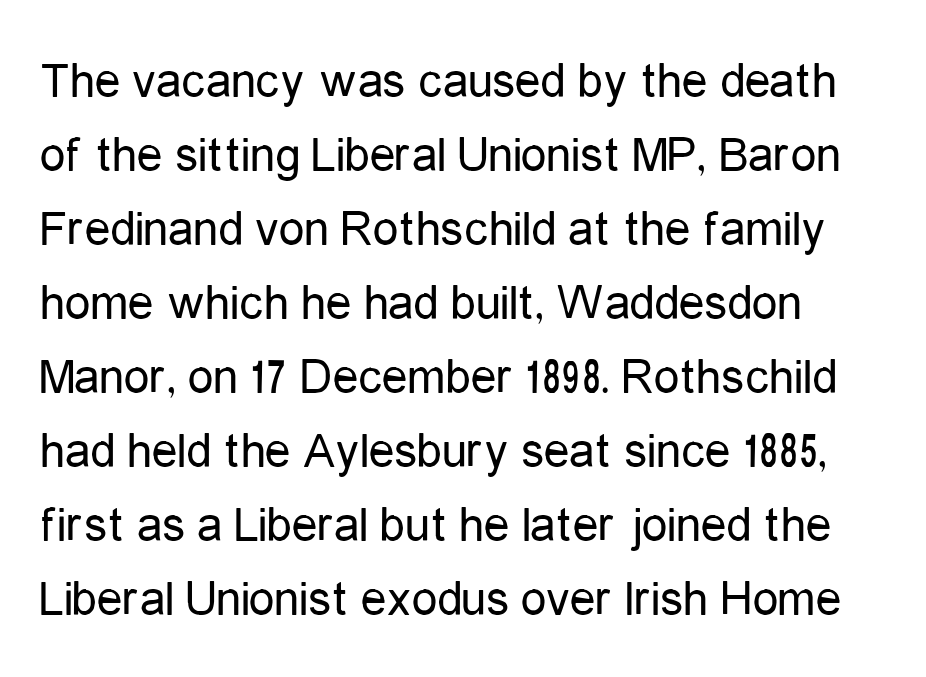
The image shows 51 px regular-weight, condensed sans-serif type, upright; set normal line spacing (1.45x), normal letter spacing, not underlined; low stroke contrast and a medium x-height.
